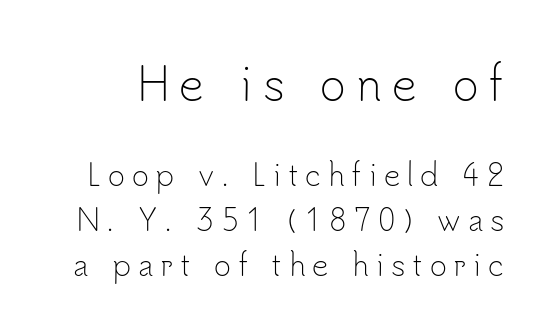
{"serif": "no", "italic": "no", "bold": "no", "weight": "light", "width": "normal", "stroke_contrast": "low", "x_height": "small", "monospaced": "no", "underline": "no", "line_spacing": "normal", "line_spacing_ratio": 1.55, "letter_spacing": "wide", "letter_spacing_em": 0.24, "larger_block": "first", "size_ratio": 1.52, "glyph_px": 44}
